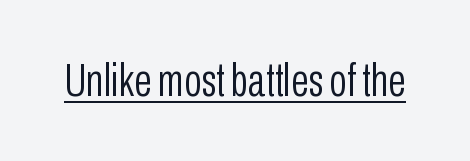
Think of a printed novel: that variable character pitch is what you see here. Has an underline been added? It has. How are the letters spaced? Ordinarily, with no added tracking. Nothing sits at the stroke ends, so this counts as sans-serif.
